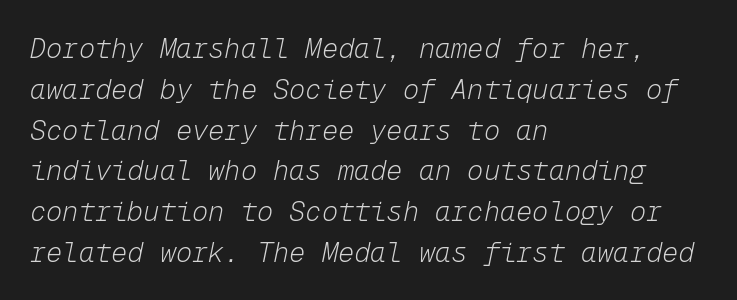
Q: Is the text bold? A: No.
Q: Is the text italic (slanted)? A: Yes, it leans right by about 12 degrees.
Q: Is the text underlined? A: No.
Q: How is the paragraph aligned? A: Left-aligned.
Q: Is the spacing between letters normal or unusually wide? A: Normal.
Q: Is the spacing between lines tight, normal or loose? A: Normal.
